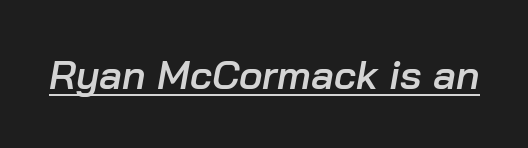
The rendered words wear a rule along their underside. A semibold gives these letters moderate extra thickness, short of bold. Italic? Definitely — the glyphs are oblique. Look at the tracking — it's just the regular setting, nothing added. Is this a fixed-width face? No — the glyphs have proportional, varying widths.
